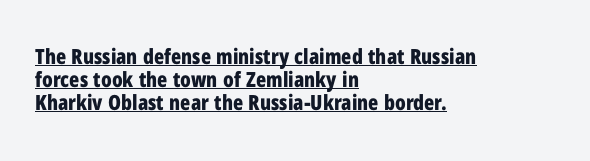
Tracking value appears to be zero — textbook default spacing. Baseline-to-baseline distance is barely more than the letter height. Italic? Not at all — the glyphs are vertical. Is the block centered? No — it sits flush against the left margin.
